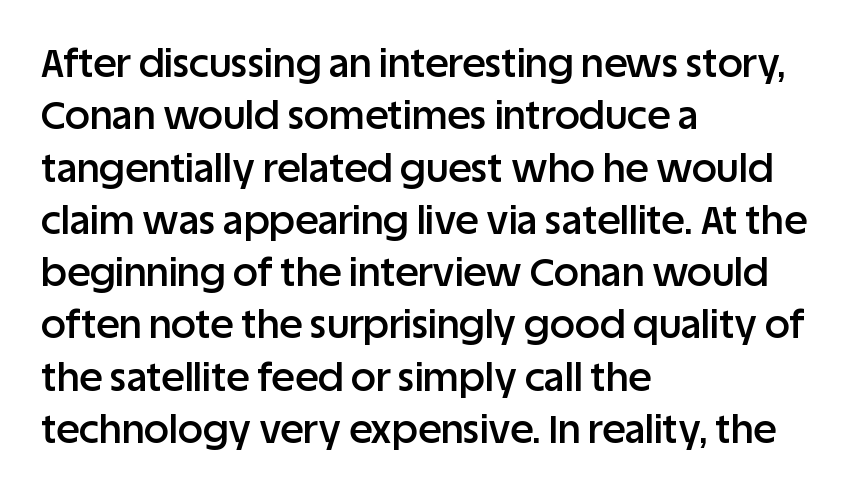
A semibold gives these letters moderate extra thickness, short of bold. You could call the tracking neutral — neither tight nor loose. Examine the stroke ends and you'll find no serifs. Interline gaps are of average width in this sample.
